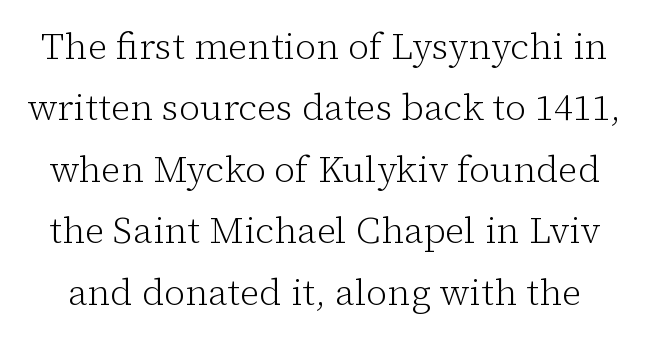
{"serif": "yes", "italic": "no", "bold": "no", "weight": "light", "width": "normal", "stroke_contrast": "low", "x_height": "medium", "monospaced": "no", "underline": "no", "line_spacing": "normal", "line_spacing_ratio": 1.66, "letter_spacing": "normal", "letter_spacing_em": 0.0, "glyph_px": 37}
